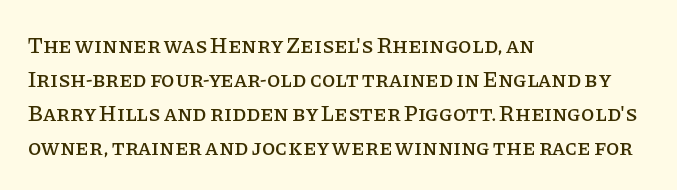
Inter-character spacing is left at the font's built-in metrics. A bare baseline throughout the passage. The typography opts for an upright posture over an oblique one. Casual observation: everything's shoved over to the left.
